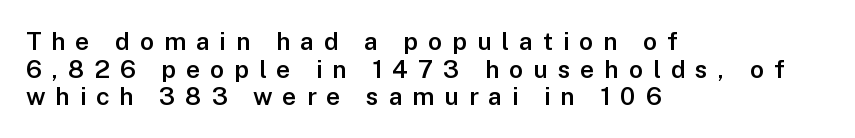
Q: Is the text bold? A: Semi-bold.
Q: Is the text italic (slanted)? A: No, it is upright.
Q: Is the text underlined? A: No.
Q: How is the paragraph aligned? A: Left-aligned.
Q: Is the spacing between letters normal or unusually wide? A: Unusually wide.
Q: Is the spacing between lines tight, normal or loose? A: Tight.
